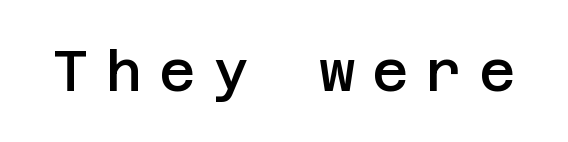
Q: Is the text bold? A: Semi-bold.
Q: Is the text italic (slanted)? A: No, it is upright.
Q: Is the typeface a serif or a sans-serif typeface? A: Sans-serif.
Q: Is the text underlined? A: No.
Q: Is the spacing between letters normal or unusually wide? A: Unusually wide.
Q: Width (condensed, normal, or wide)? A: Normal.
Q: Stroke contrast? A: Low.
Q: x-height? A: Large.
